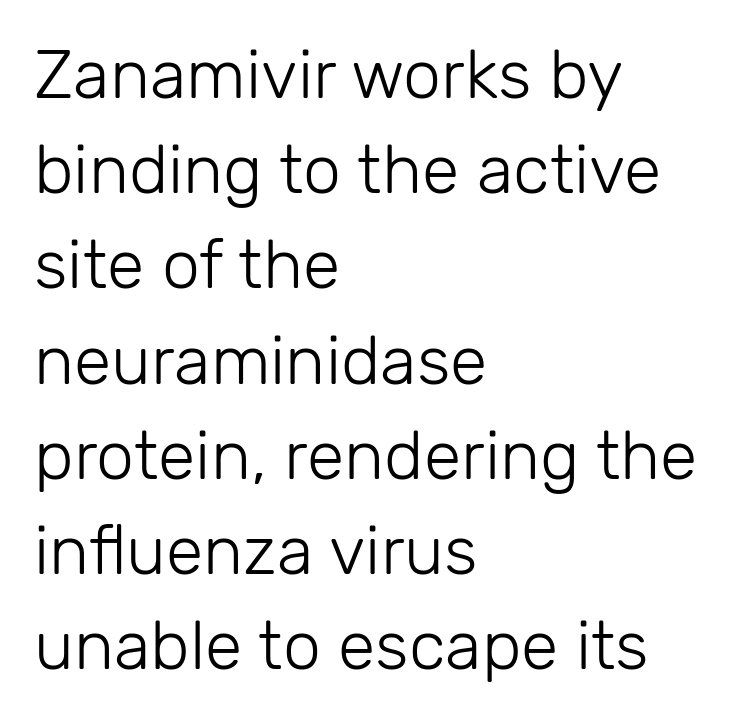
The image shows 68 px light sans-serif type, upright; set left-aligned, normal line spacing (1.4x), normal letter spacing, not underlined; low stroke contrast and a medium x-height.
